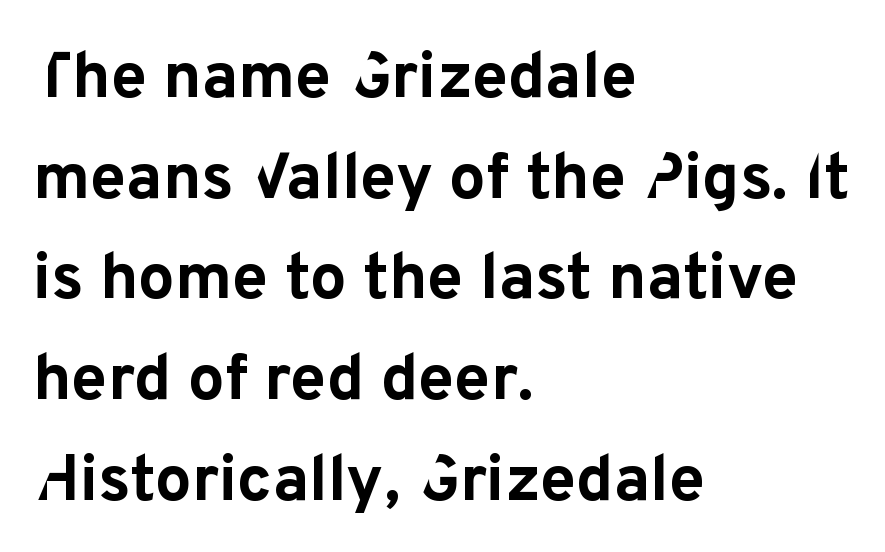
The image shows 65 px bold sans-serif type, upright; set left-aligned, normal line spacing (1.55x), normal letter spacing, not underlined; low stroke contrast and a medium x-height.
